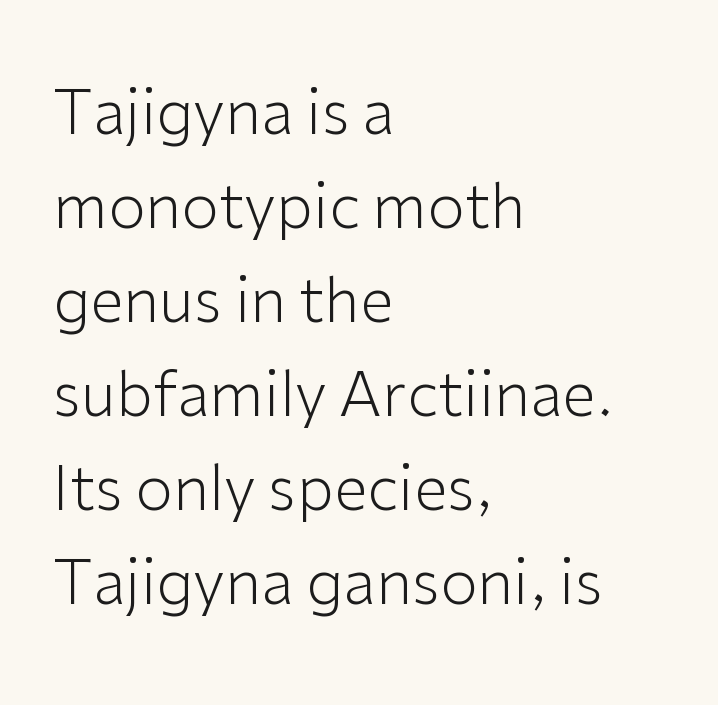
The image shows 61 px light sans-serif type, upright; set left-aligned, normal line spacing (1.54x), normal letter spacing, not underlined; low stroke contrast and a medium x-height.
